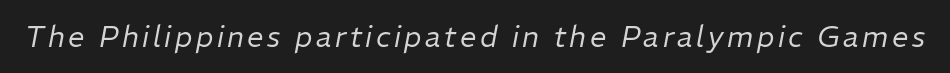
Descenders are the only things crossing below the line. Note the varied advance widths — an 'i' is clearly narrower than an 'm'. When letters slant like this, we call the style italic. No heavy texture on the line: the type isn't bold.
